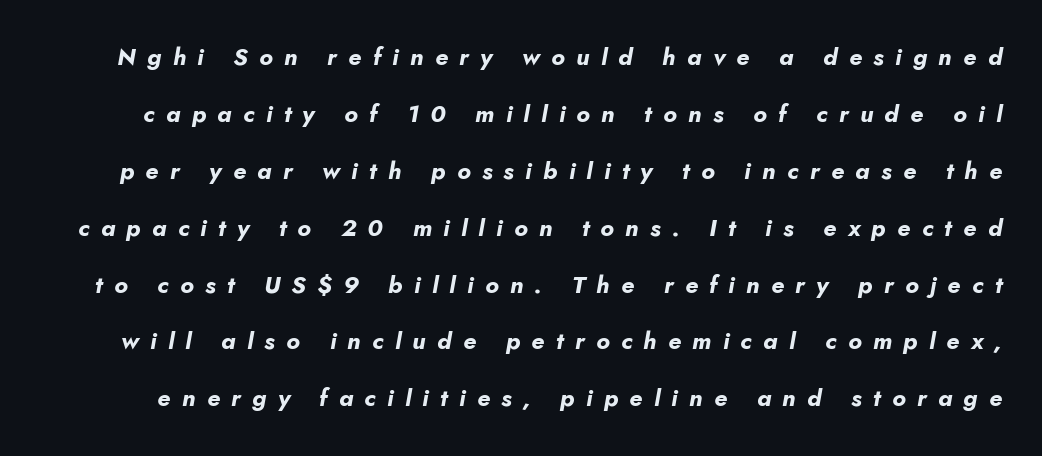
The image shows 24 px bold type, italic (leaning right); set loose line spacing (2.37x), unusually wide letter spacing (+0.47 em), not underlined.
